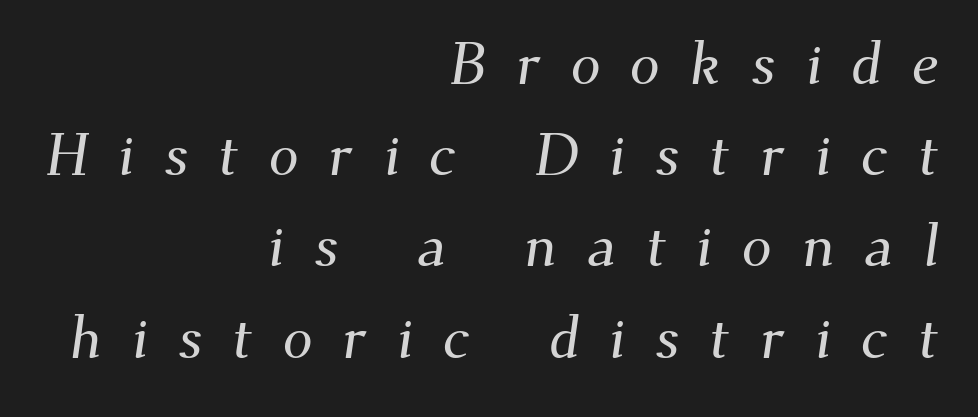
The specimen omits any rule beneath the text block's lines. A typesetter would call this proportional, since set widths differ per character. Baseline-to-baseline distance is the conventional proportion of letter height. The ragged edge is on the left, which tells us the setting is flush right. Between one letter and the next there's a generous, obvious gap.
